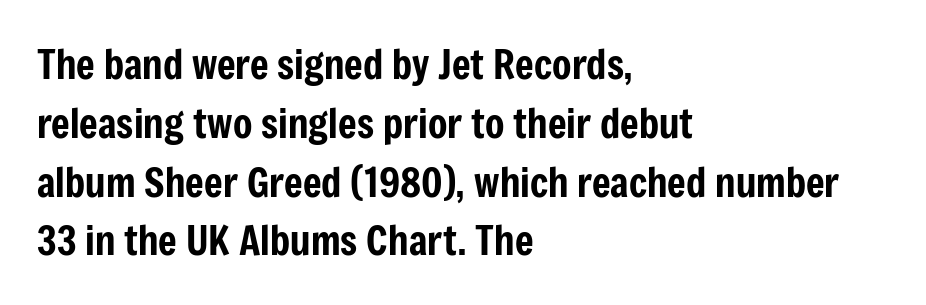
Q: Is the text italic (slanted)? A: No, it is upright.
Q: Is the typeface a serif or a sans-serif typeface? A: Sans-serif.
Q: Is the text underlined? A: No.
Q: How is the paragraph aligned? A: Left-aligned.
Q: Is the spacing between letters normal or unusually wide? A: Normal.
Q: Is the spacing between lines tight, normal or loose? A: Normal.
Q: Width (condensed, normal, or wide)? A: Condensed.
Q: Stroke contrast? A: Low.
Q: x-height? A: Medium.
Q: Monospaced? A: No.
